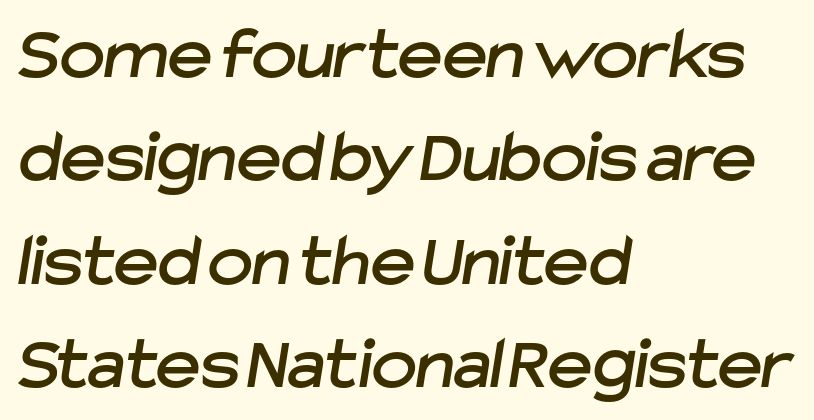
The image shows 76 px sans-serif type; set left-aligned, normal line spacing (1.36x), normal letter spacing, not underlined; low stroke contrast and a medium x-height.
